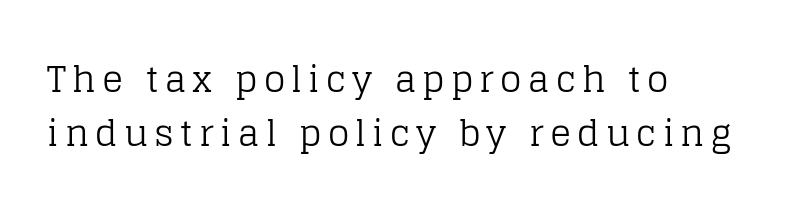
The characters are drawn with everyday or finer stroke widths. These lines stack with their left ends in a neat column. Note the varied advance widths — an 'i' is clearly narrower than an 'm'. Nobody drew a line under any word here. The letters stand straight up with perfectly vertical stems.
